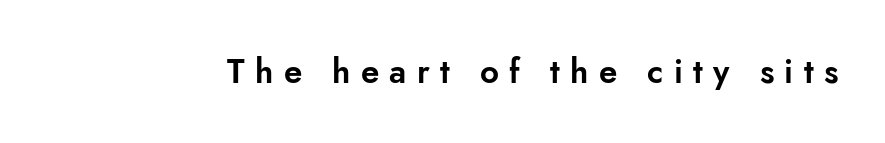
{"serif": "no", "italic": "no", "width": "normal", "stroke_contrast": "low", "x_height": "small", "monospaced": "no", "underline": "no", "letter_spacing": "wide", "letter_spacing_em": 0.31, "glyph_px": 33}
